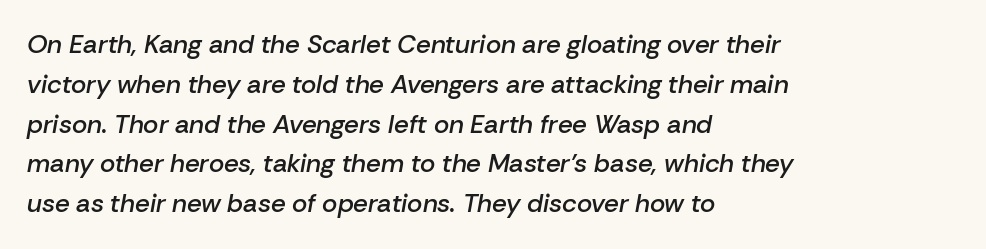
Q: Is the text bold? A: Semi-bold.
Q: Is the text italic (slanted)? A: Yes, it leans right by about 10 degrees.
Q: Is the text underlined? A: No.
Q: How is the paragraph aligned? A: Left-aligned.
Q: Is the spacing between letters normal or unusually wide? A: Normal.
Q: Is the spacing between lines tight, normal or loose? A: Normal.
